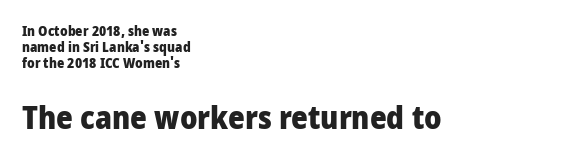
The letters in the lower block stand taller than those in the block above. Characters follow at the spacing the type designer built in. Bold? Absolutely — the strokes are thick and heavy. A student would call this left alignment; a typographer would say flush left, rag right.
